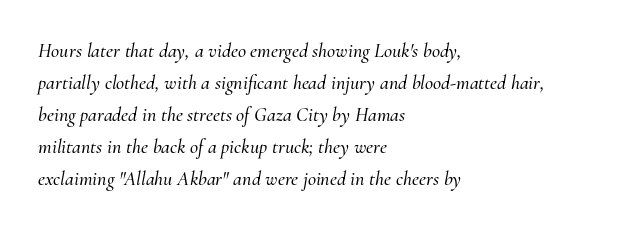
The image shows 20 px text type, italic (leaning right); set left-aligned, normal line spacing (1.6x), normal letter spacing, not underlined.
